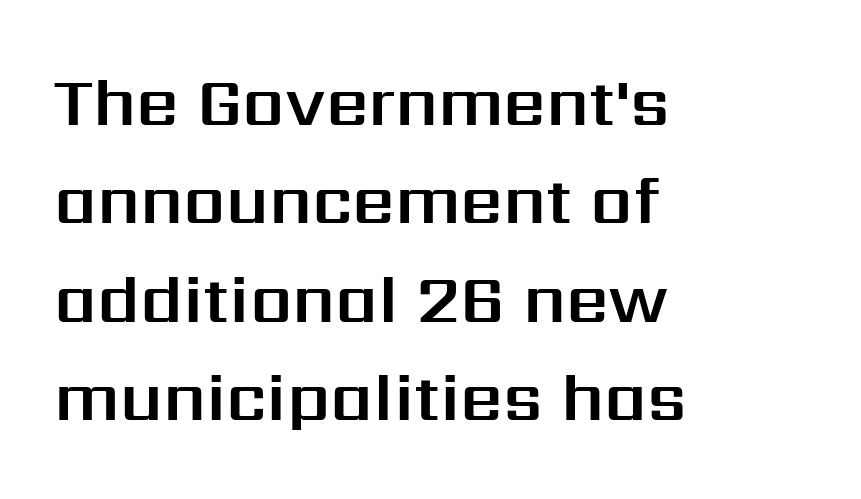
{"serif": "no", "italic": "no", "width": "normal", "stroke_contrast": "medium", "x_height": "medium", "monospaced": "no", "underline": "no", "align": "left", "line_spacing": "normal", "line_spacing_ratio": 1.47, "letter_spacing": "normal", "letter_spacing_em": 0.0, "glyph_px": 67}
